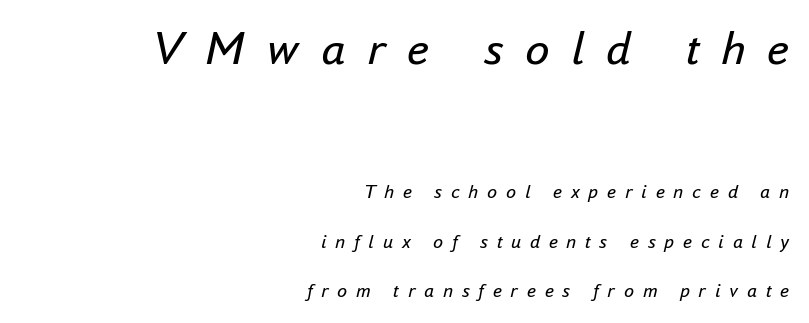
{"italic": "yes", "lean": "right", "slant_degrees": 16, "bold": "no", "weight": "regular", "width": "normal", "stroke_contrast": "low", "x_height": "small", "monospaced": "no", "underline": "no", "align": "right", "line_spacing": "loose", "line_spacing_ratio": 2.47, "letter_spacing": "wide", "letter_spacing_em": 0.44, "larger_block": "first", "size_ratio": 2.45, "glyph_px": 49}
